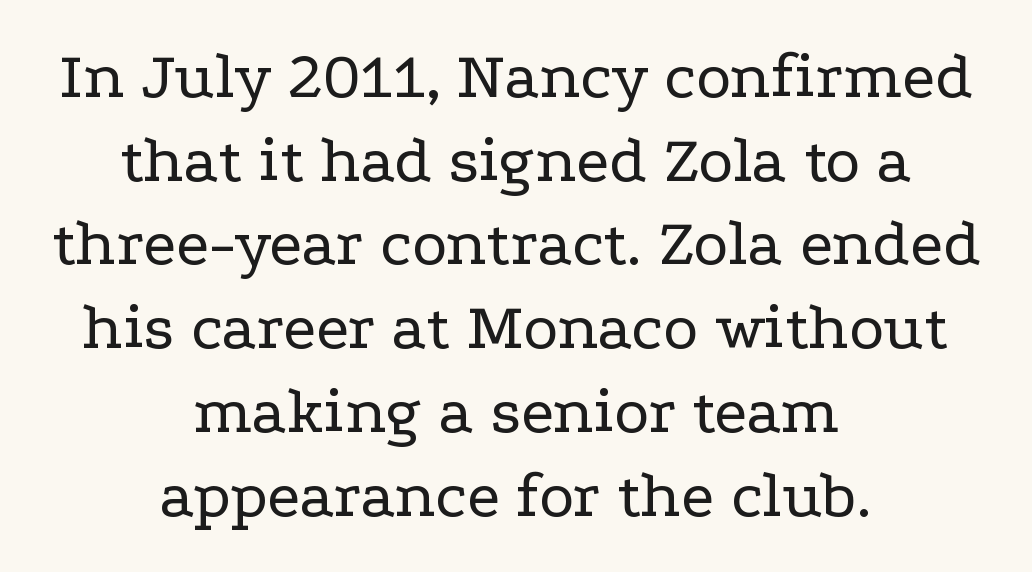
{"serif": "yes", "italic": "no", "bold": "no", "weight": "regular", "width": "wide", "stroke_contrast": "low", "x_height": "medium", "monospaced": "no", "underline": "no", "align": "center", "line_spacing": "normal", "line_spacing_ratio": 1.25, "letter_spacing": "normal", "letter_spacing_em": 0.0, "glyph_px": 67}
